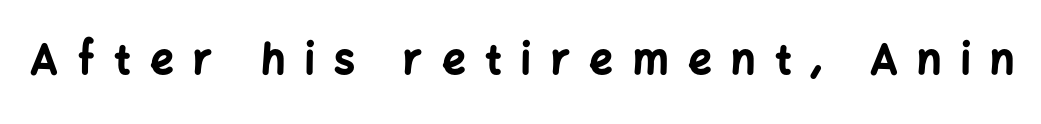
{"serif": "no", "italic": "no", "bold": "yes", "weight": "bold", "width": "normal", "stroke_contrast": "low", "x_height": "medium", "monospaced": "no", "underline": "no", "letter_spacing": "wide", "letter_spacing_em": 0.48, "glyph_px": 41}
